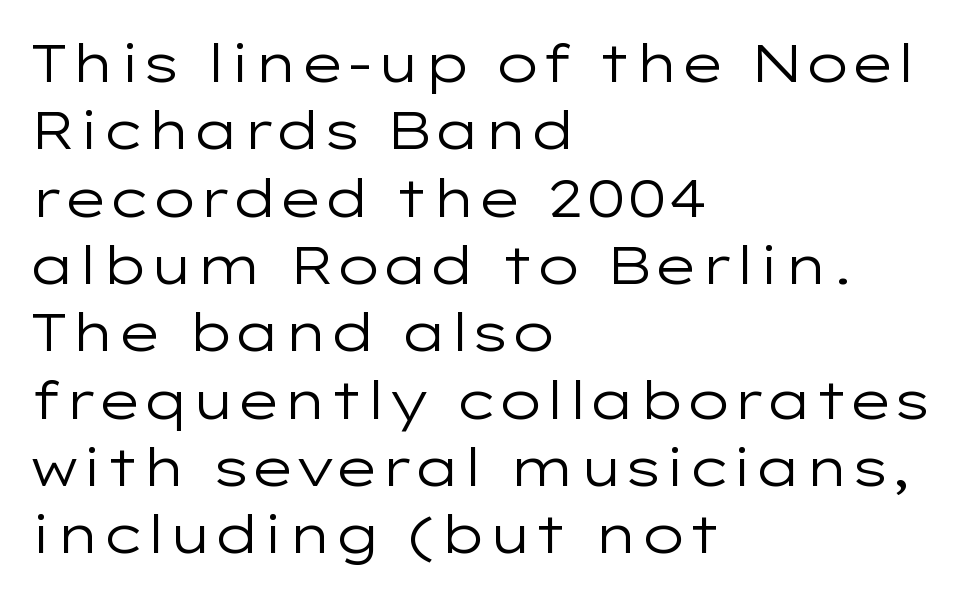
{"serif": "no", "italic": "no", "bold": "no", "weight": "regular", "width": "wide", "stroke_contrast": "low", "x_height": "medium", "monospaced": "no", "underline": "no", "align": "left", "line_spacing": "normal", "line_spacing_ratio": 1.27, "letter_spacing": "normal", "letter_spacing_em": 0.0, "glyph_px": 53}
